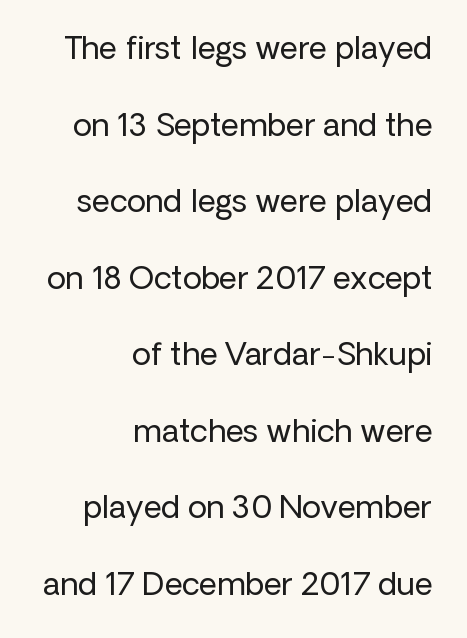
The image shows 31 px regular-weight sans-serif type, upright; set right-aligned, loose line spacing (2.47x), normal letter spacing, not underlined; low stroke contrast and a medium x-height.
